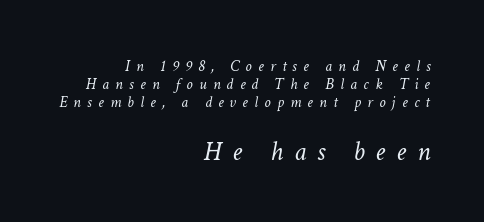
The image shows 28 px light type, italic (leaning right); set right-aligned, tight line spacing (1.13x), unusually wide letter spacing (+0.39 em), not underlined; the second (bottom) block is 1.75x larger; low stroke contrast and a medium x-height.
